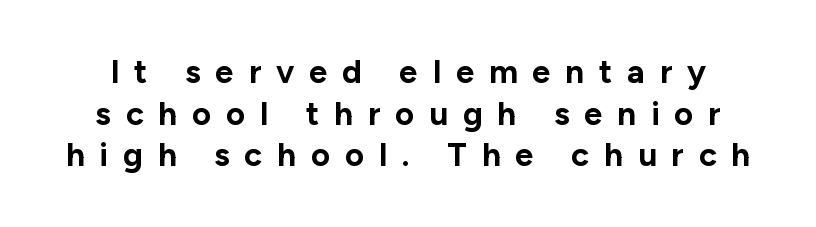
{"serif": "no", "italic": "no", "bold": "yes", "weight": "bold", "width": "normal", "stroke_contrast": "low", "x_height": "medium", "monospaced": "no", "underline": "no", "line_spacing": "normal", "line_spacing_ratio": 1.26, "letter_spacing": "wide", "letter_spacing_em": 0.45, "glyph_px": 33}
